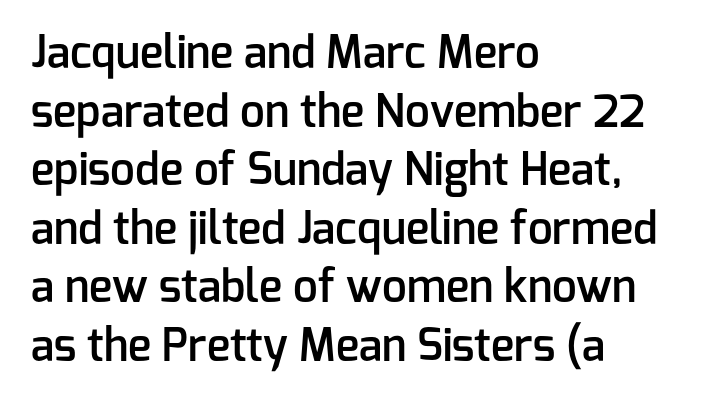
The image shows 44 px semibold sans-serif type, upright; set left-aligned, normal line spacing (1.33x), normal letter spacing, not underlined; low stroke contrast and a medium x-height.
